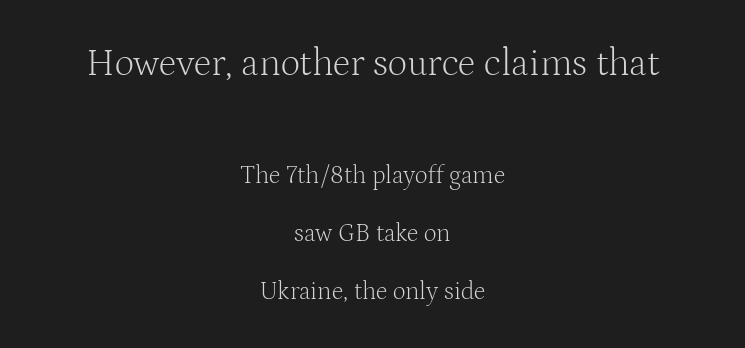
Ink coverage per letter is moderate at most. No word sits above an underline. Is there much room between lines? Yes — plenty of vertical air separates them. The face used here is rendered with its standard letterfit. Notice how the stems are strictly vertical — no italics here. Character widths vary here, with narrow letters taking less room than wide ones.
